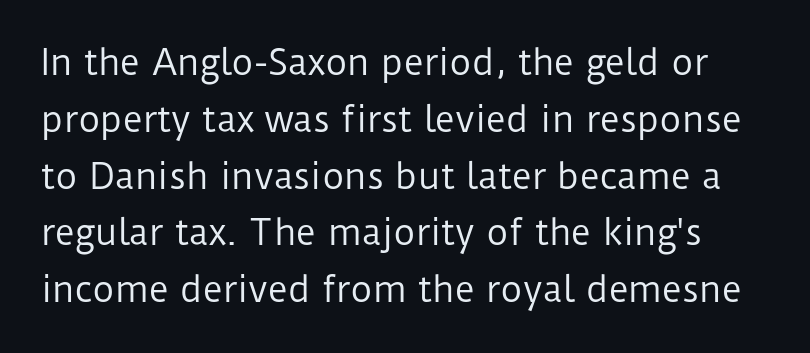
Q: Is the text bold? A: No.
Q: Is the text italic (slanted)? A: No, it is upright.
Q: Is the typeface a serif or a sans-serif typeface? A: Sans-serif.
Q: Is the text underlined? A: No.
Q: Is the spacing between letters normal or unusually wide? A: Normal.
Q: Is the spacing between lines tight, normal or loose? A: Normal.
Q: Width (condensed, normal, or wide)? A: Normal.
Q: Stroke contrast? A: Low.
Q: x-height? A: Medium.
Q: Monospaced? A: No.
